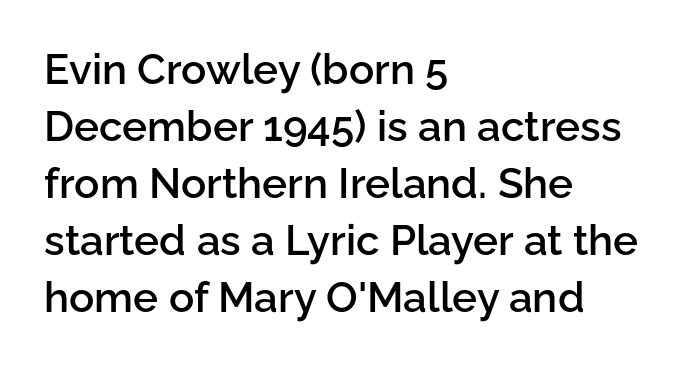
{"serif": "no", "italic": "no", "bold": "semi", "weight": "semibold", "width": "normal", "stroke_contrast": "low", "x_height": "medium", "monospaced": "no", "underline": "no", "align": "left", "line_spacing": "normal", "line_spacing_ratio": 1.36, "letter_spacing": "normal", "letter_spacing_em": 0.0, "glyph_px": 42}
